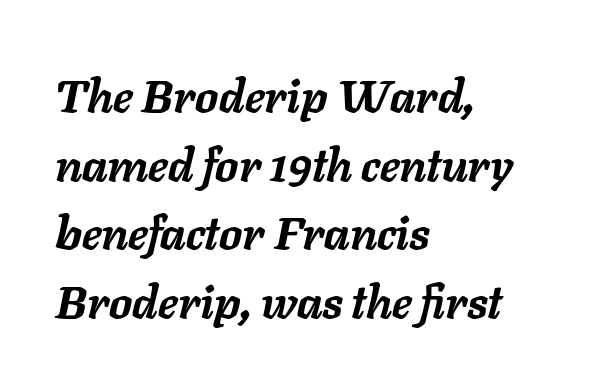
Q: Is the text bold? A: Yes.
Q: Is the text italic (slanted)? A: Yes, it leans right by about 11 degrees.
Q: Is the text underlined? A: No.
Q: How is the paragraph aligned? A: Left-aligned.
Q: Is the spacing between letters normal or unusually wide? A: Normal.
Q: Is the spacing between lines tight, normal or loose? A: Normal.
Q: Width (condensed, normal, or wide)? A: Normal.
Q: Stroke contrast? A: Low.
Q: x-height? A: Medium.
Q: Monospaced? A: No.
